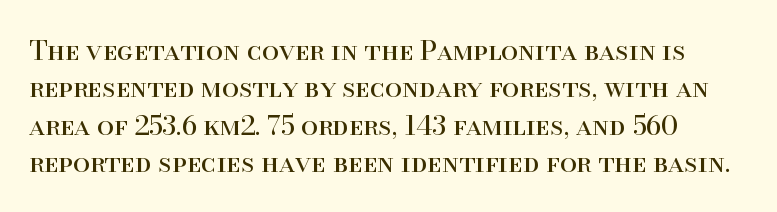
The image shows 27 px text type, upright; set normal line spacing (1.38x), normal letter spacing, not underlined.
